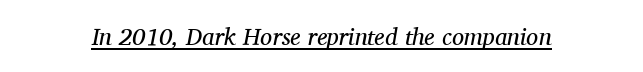
Counters stay open thanks to moderate or lighter strokes. The face used here is rendered with its standard letterfit. These characters rest on top of a visible drawn line. Style check: oblique.
